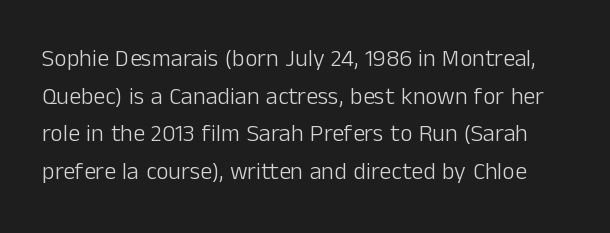
Normally led — the rows are evenly, conventionally spaced. Think standard paragraph weight, or any step lighter than that. Plain, unruled lines of type. Each word holds together tightly as a unit, with standard inter-letter gaps. It's the straight-up-and-down kind of type.
